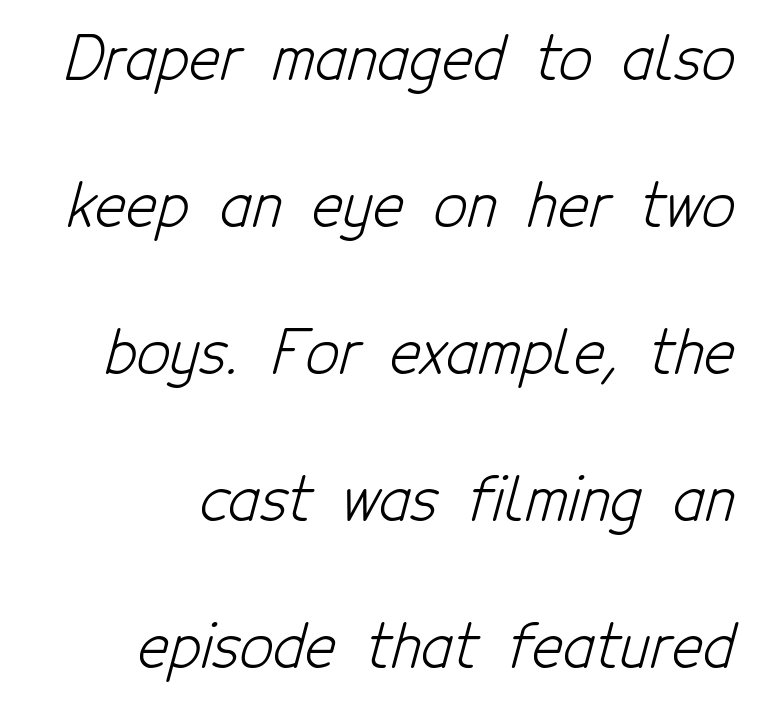
Is the stroke heavy? The answer is a plain regular-or-lighter. Spacing verdict: proportional, widths tailored to each character. Unlike a traditional serif, this face leaves its strokes unadorned. Tracking value appears to be zero — textbook default spacing.
